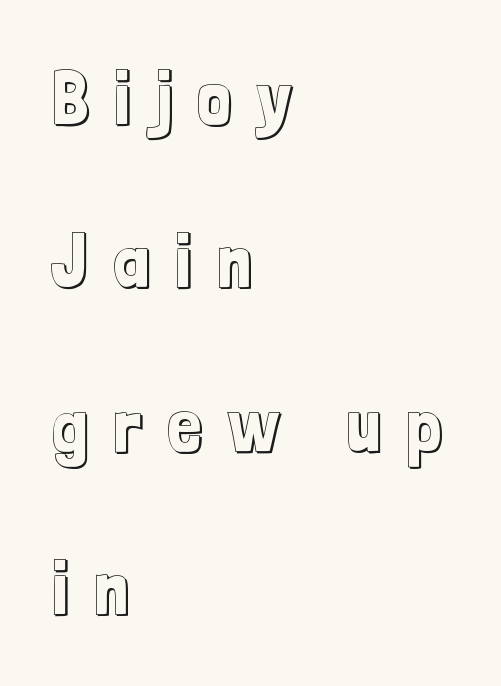
Q: Is the text italic (slanted)? A: No, it is upright.
Q: Is the text underlined? A: No.
Q: How is the paragraph aligned? A: Left-aligned.
Q: Is the spacing between letters normal or unusually wide? A: Unusually wide.
Q: Is the spacing between lines tight, normal or loose? A: Loose.
Q: Width (condensed, normal, or wide)? A: Condensed.
Q: x-height? A: Medium.
Q: Monospaced? A: No.
